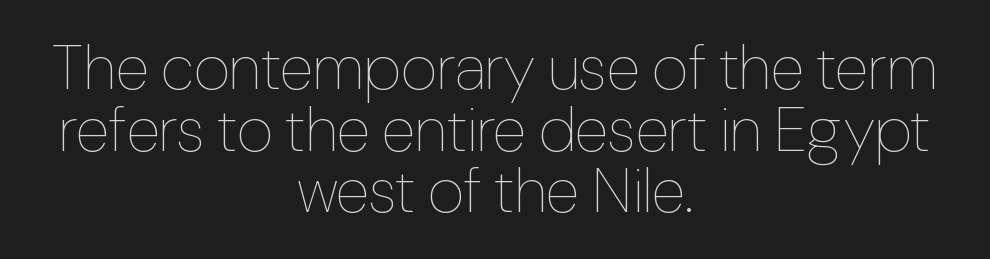
{"italic": "no", "bold": "no", "weight": "thin", "width": "condensed", "stroke_contrast": "low", "x_height": "medium", "monospaced": "no", "underline": "no", "align": "center", "line_spacing": "tight", "line_spacing_ratio": 0.98, "letter_spacing": "normal", "letter_spacing_em": 0.0, "glyph_px": 63}
